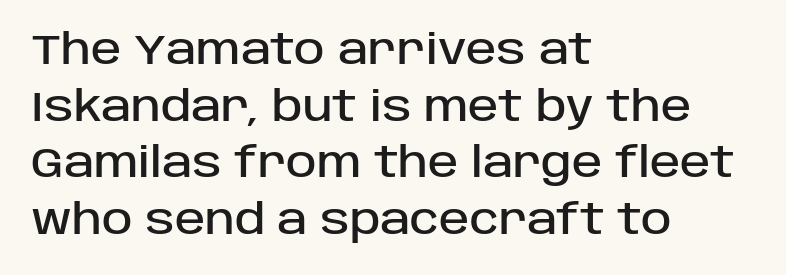
Q: Is the text italic (slanted)? A: No, it is upright.
Q: Is the typeface a serif or a sans-serif typeface? A: Sans-serif.
Q: Is the text underlined? A: No.
Q: How is the paragraph aligned? A: Left-aligned.
Q: Is the spacing between letters normal or unusually wide? A: Normal.
Q: Is the spacing between lines tight, normal or loose? A: Normal.
Q: Width (condensed, normal, or wide)? A: Normal.
Q: Stroke contrast? A: Low.
Q: x-height? A: Large.
Q: Monospaced? A: No.
